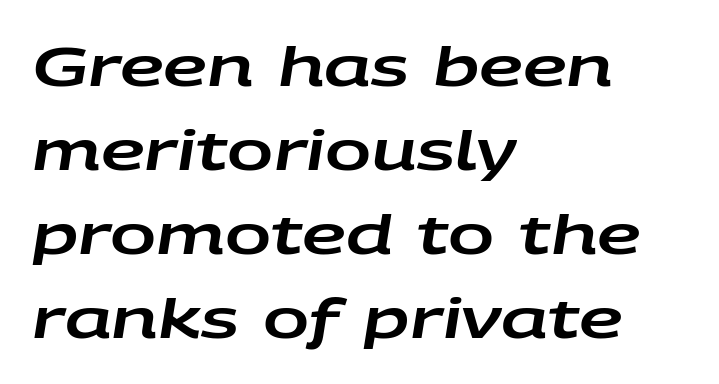
{"italic": "yes", "lean": "right", "slant_degrees": 9, "width": "wide", "stroke_contrast": "low", "x_height": "large", "monospaced": "no", "underline": "no", "align": "left", "line_spacing": "normal", "line_spacing_ratio": 1.53, "letter_spacing": "normal", "letter_spacing_em": 0.0, "glyph_px": 55}
